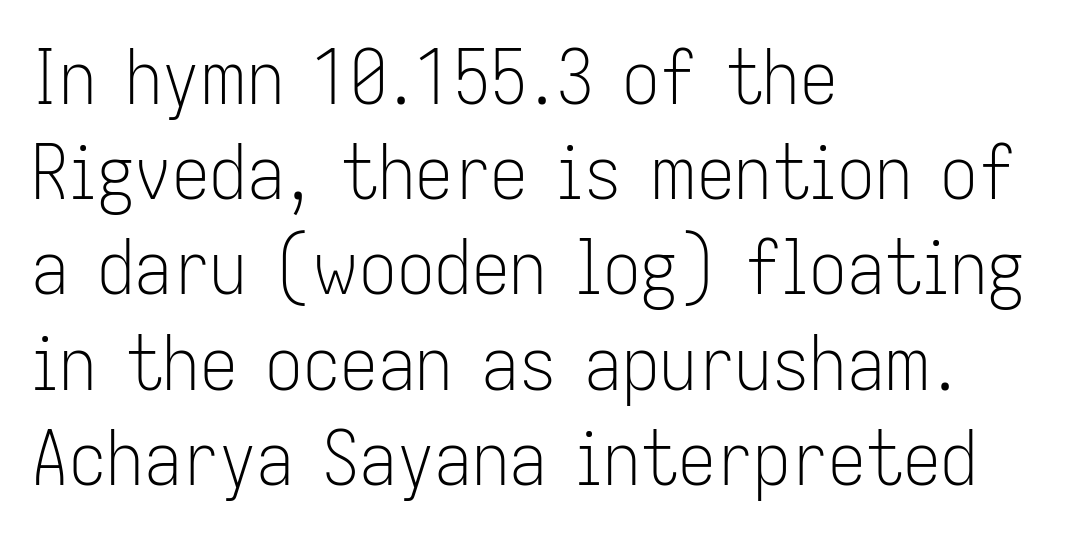
The image shows 75 px light, condensed sans-serif type, upright; set left-aligned, normal line spacing (1.27x), normal letter spacing, not underlined; low stroke contrast and a medium x-height.
